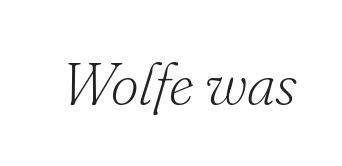
The image shows 61 px light serif type, italic (leaning right); set normal letter spacing, not underlined; low stroke contrast and a small x-height.
